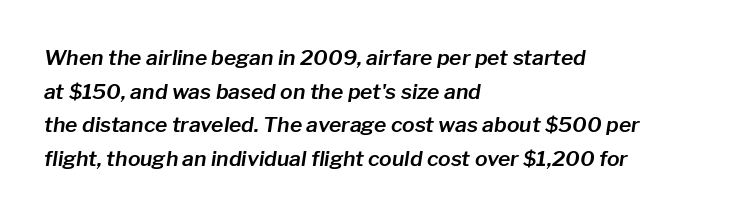
The specimen omits any rule beneath the text block's lines. Is the letter spacing exaggerated? No — it looks like the ordinary default. The ragged edge is on the right, which tells us the setting is flush left. Regarding leading, the lines here are spaced in the standard way. The typography opts for an oblique posture over an upright one.
